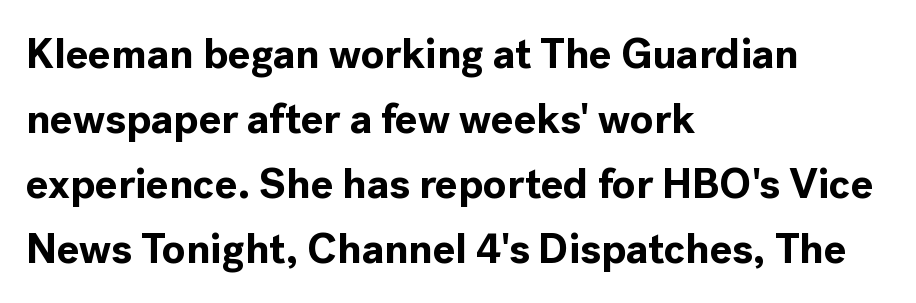
{"serif": "no", "italic": "no", "bold": "yes", "weight": "bold", "width": "normal", "x_height": "medium", "monospaced": "no", "underline": "no", "align": "left", "line_spacing": "normal", "line_spacing_ratio": 1.55, "letter_spacing": "normal", "letter_spacing_em": 0.0, "glyph_px": 42}
